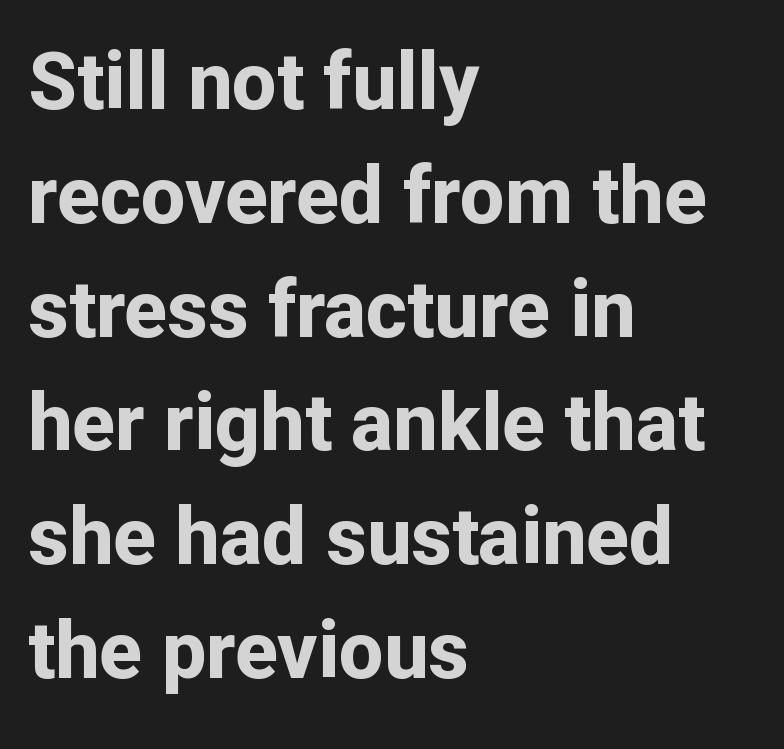
Q: Is the text bold? A: Yes.
Q: Is the text italic (slanted)? A: No, it is upright.
Q: Is the typeface a serif or a sans-serif typeface? A: Sans-serif.
Q: Is the text underlined? A: No.
Q: How is the paragraph aligned? A: Left-aligned.
Q: Is the spacing between letters normal or unusually wide? A: Normal.
Q: Is the spacing between lines tight, normal or loose? A: Normal.
Q: Width (condensed, normal, or wide)? A: Normal.
Q: Stroke contrast? A: Low.
Q: x-height? A: Medium.
Q: Monospaced? A: No.
